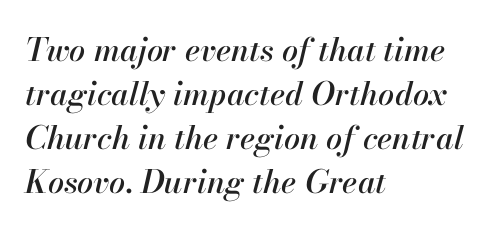
Q: Is the text italic (slanted)? A: Yes, it leans right by about 13 degrees.
Q: Is the text underlined? A: No.
Q: How is the paragraph aligned? A: Left-aligned.
Q: Is the spacing between letters normal or unusually wide? A: Normal.
Q: Is the spacing between lines tight, normal or loose? A: Normal.
Q: Width (condensed, normal, or wide)? A: Normal.
Q: Stroke contrast? A: High.
Q: x-height? A: Small.
Q: Monospaced? A: No.
